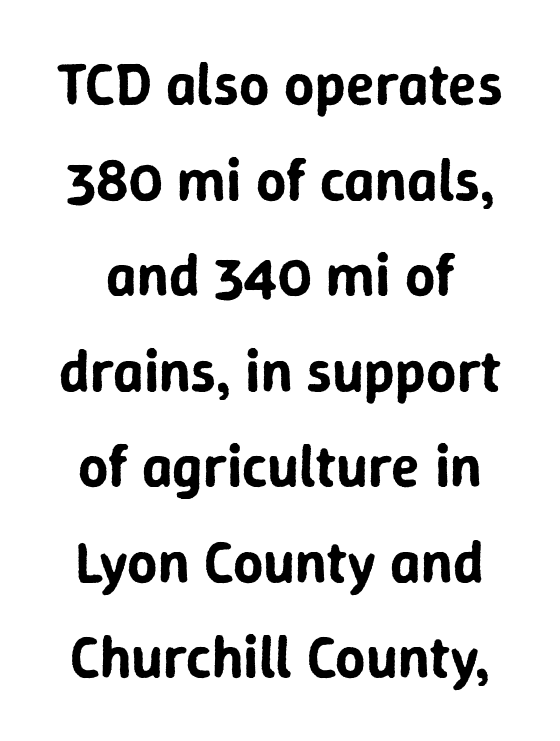
{"serif": "no", "italic": "no", "width": "normal", "stroke_contrast": "low", "x_height": "medium", "monospaced": "no", "underline": "no", "line_spacing": "normal", "line_spacing_ratio": 1.62, "letter_spacing": "normal", "letter_spacing_em": 0.0, "glyph_px": 59}
